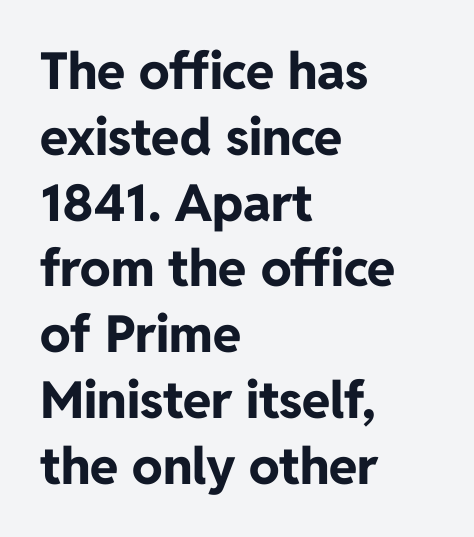
Q: Is the text bold? A: Yes.
Q: Is the text italic (slanted)? A: No, it is upright.
Q: Is the typeface a serif or a sans-serif typeface? A: Sans-serif.
Q: Is the text underlined? A: No.
Q: How is the paragraph aligned? A: Left-aligned.
Q: Is the spacing between letters normal or unusually wide? A: Normal.
Q: Is the spacing between lines tight, normal or loose? A: Normal.
Q: Width (condensed, normal, or wide)? A: Normal.
Q: Stroke contrast? A: Low.
Q: x-height? A: Medium.
Q: Monospaced? A: No.
